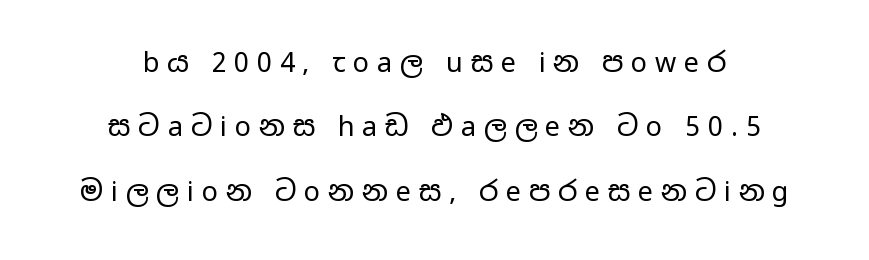
{"italic": "no", "bold": "no", "underline": "no", "align": "center", "line_spacing": "loose", "line_spacing_ratio": 2.38, "letter_spacing": "wide", "letter_spacing_em": 0.29, "glyph_px": 27}
